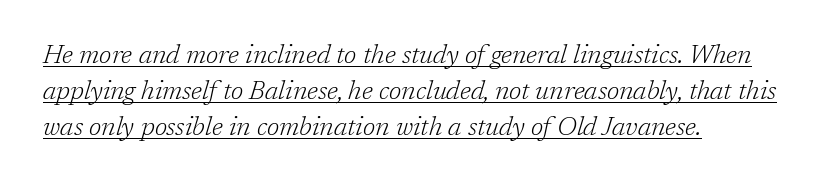
Q: Is the text bold? A: No.
Q: Is the text italic (slanted)? A: Yes, it leans right by about 17 degrees.
Q: Is the text underlined? A: Yes.
Q: How is the paragraph aligned? A: Left-aligned.
Q: Is the spacing between letters normal or unusually wide? A: Normal.
Q: Is the spacing between lines tight, normal or loose? A: Normal.
